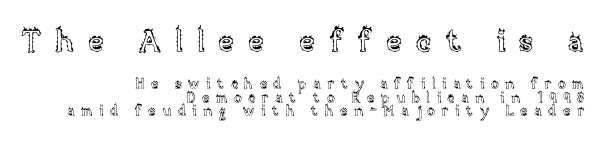
The image shows 30 px text type, upright; set right-aligned, tight line spacing (0.97x), unusually wide letter spacing (+0.46 em), not underlined; the first (top) block is 2.14x larger; a large x-height.
